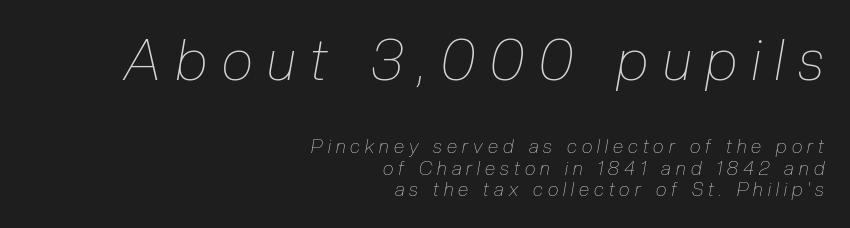
The letters look calm and open, with moderate or lighter stems. Only glyphs here, with clear space below each row. Here the designer chose a conventional face with non-uniform glyph widths. Which chunk is bigger? The first one — the top block dwarfs the bottom. Spacing between characters has been opened up far beyond the box default. The line-height multiplier appears low, near solid setting.
